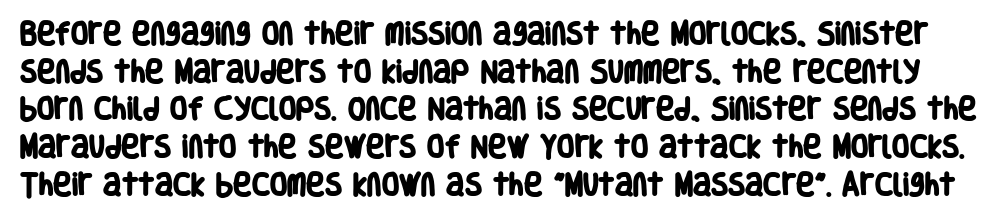
The image shows 25 px bold type; set normal line spacing (1.51x), normal letter spacing, not underlined.
